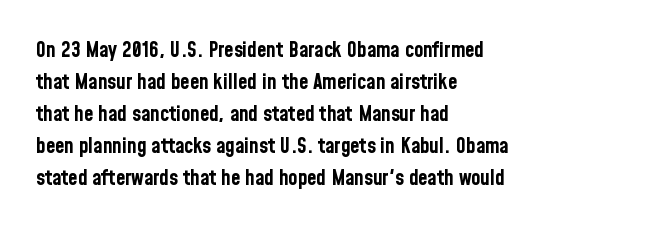
The type sits square on the baseline with zero lean. Summary of weight: heavy, a full bold. Interline gaps are of average width in this sample. The type is set solid horizontally, with unmodified tracking. Underline: absent.
